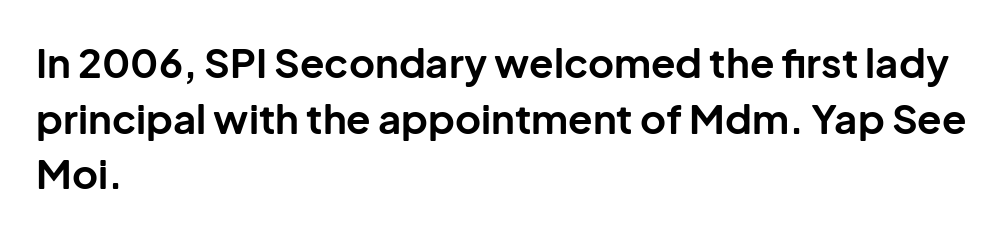
The image shows 40 px bold sans-serif type, upright; set left-aligned, normal line spacing (1.39x), normal letter spacing, not underlined; low stroke contrast and a medium x-height.
